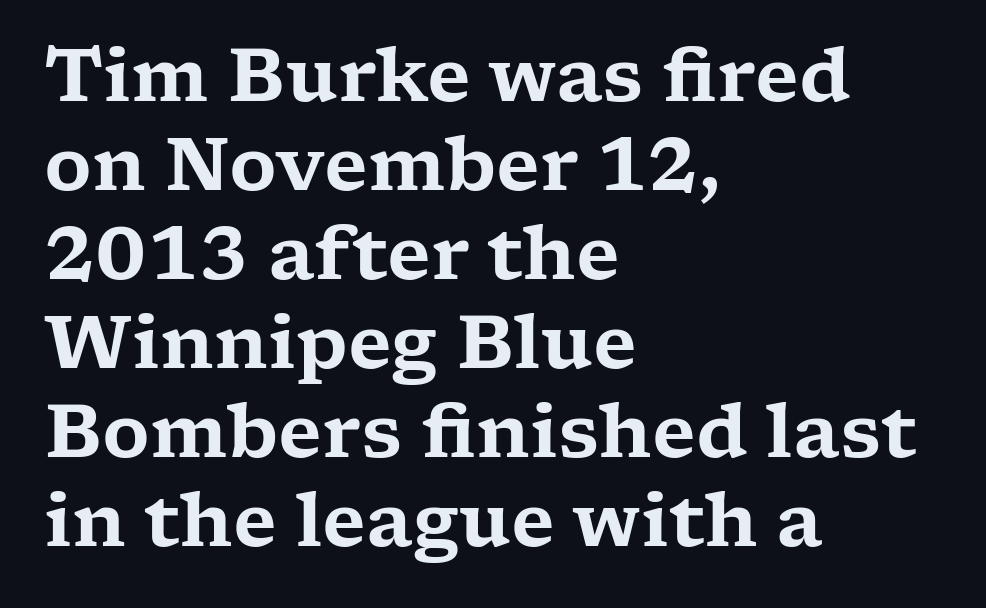
Vertical strokes here are truly vertical. Visually the block forms a straight wall on the left and a jagged coastline on the right. You could not count columns in this text — the font is proportionally spaced. Unlike a clean sans, this face finishes its strokes with serifs.
